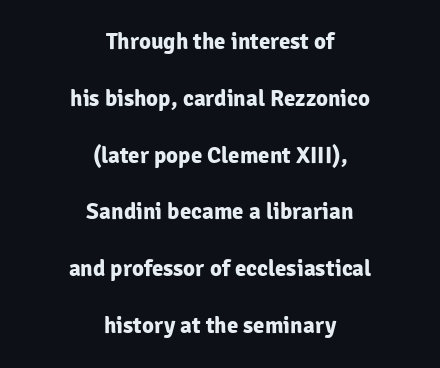
Q: Is the text bold? A: Yes.
Q: Is the text italic (slanted)? A: No, it is upright.
Q: Is the text underlined? A: No.
Q: How is the paragraph aligned? A: Centered.
Q: Is the spacing between letters normal or unusually wide? A: Normal.
Q: Is the spacing between lines tight, normal or loose? A: Loose.
